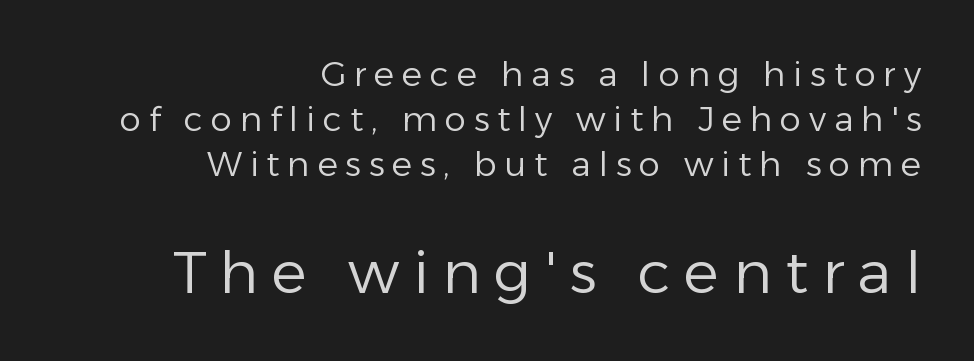
Q: Is the text bold? A: No.
Q: Is the text italic (slanted)? A: No, it is upright.
Q: Is the typeface a serif or a sans-serif typeface? A: Sans-serif.
Q: Is the text underlined? A: No.
Q: How is the paragraph aligned? A: Right-aligned.
Q: Is the spacing between letters normal or unusually wide? A: Unusually wide.
Q: Is the spacing between lines tight, normal or loose? A: Normal.
Q: Which block of text is set in a larger size, the first (top) or the second (bottom)? A: The second (bottom) one.
Q: Width (condensed, normal, or wide)? A: Normal.
Q: Stroke contrast? A: Low.
Q: x-height? A: Medium.
Q: Monospaced? A: No.
